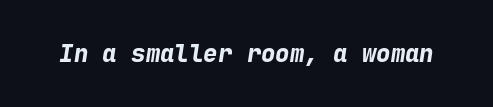
The image shows 24 px bold type, italic (leaning right); set normal letter spacing, not underlined.
